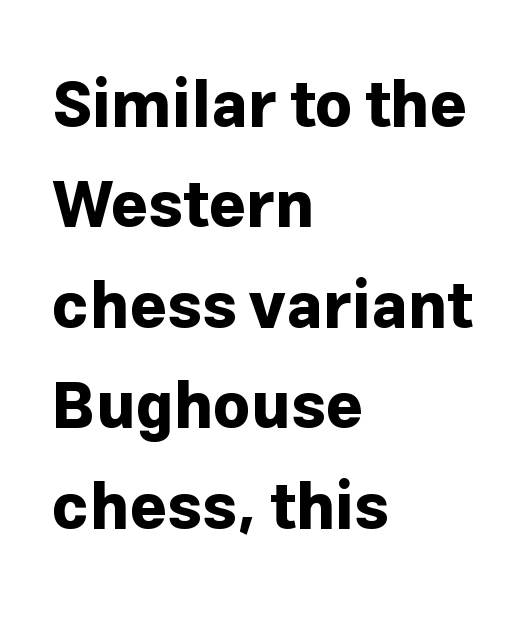
The image shows 64 px bold sans-serif type, upright; set left-aligned, normal line spacing (1.57x), normal letter spacing, not underlined; low stroke contrast and a medium x-height.
